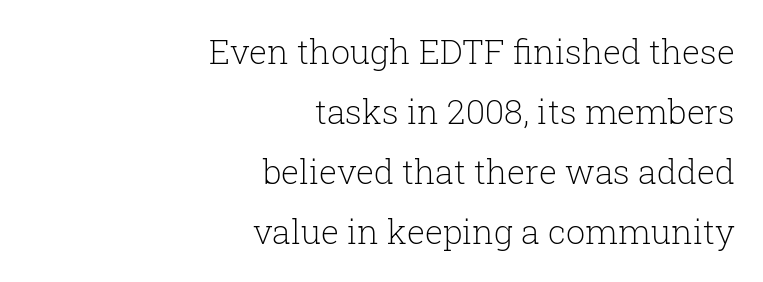
Q: Is the text bold? A: No.
Q: Is the text italic (slanted)? A: No, it is upright.
Q: Is the typeface a serif or a sans-serif typeface? A: Serif.
Q: Is the text underlined? A: No.
Q: How is the paragraph aligned? A: Right-aligned.
Q: Is the spacing between letters normal or unusually wide? A: Normal.
Q: Width (condensed, normal, or wide)? A: Normal.
Q: Stroke contrast? A: Low.
Q: x-height? A: Medium.
Q: Monospaced? A: No.
